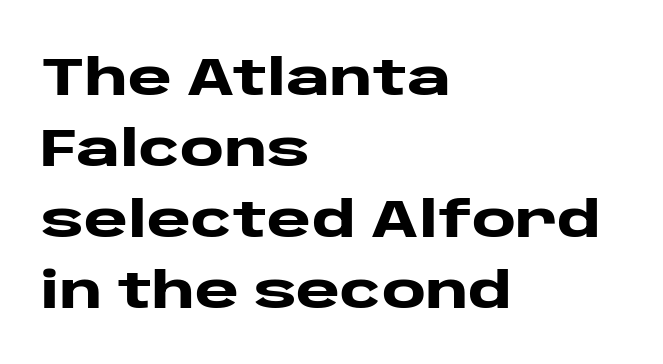
{"serif": "no", "italic": "no", "bold": "yes", "weight": "heavy", "width": "wide", "stroke_contrast": "low", "x_height": "large", "monospaced": "no", "underline": "no", "align": "left", "line_spacing": "normal", "line_spacing_ratio": 1.34, "letter_spacing": "normal", "letter_spacing_em": 0.0, "glyph_px": 53}
